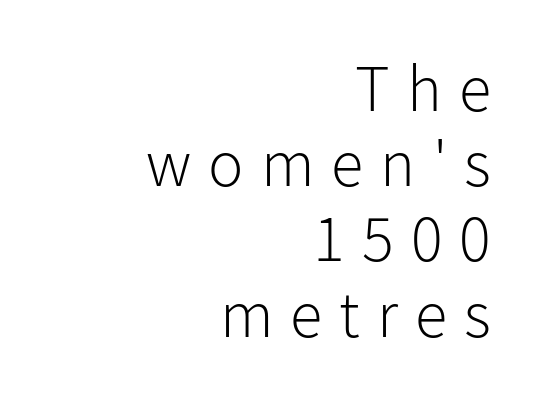
The image shows 66 px light sans-serif type, upright; set right-aligned, tight line spacing (1.14x), unusually wide letter spacing (+0.26 em), not underlined; low stroke contrast and a medium x-height.
